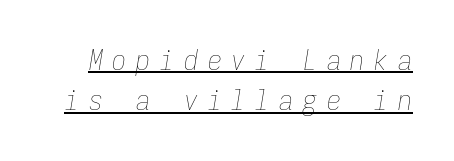
The image shows 28 px thin, condensed type, italic (leaning right), monospaced; set normal line spacing (1.44x), unusually wide letter spacing (+0.35 em), underlined; low stroke contrast and a medium x-height.
